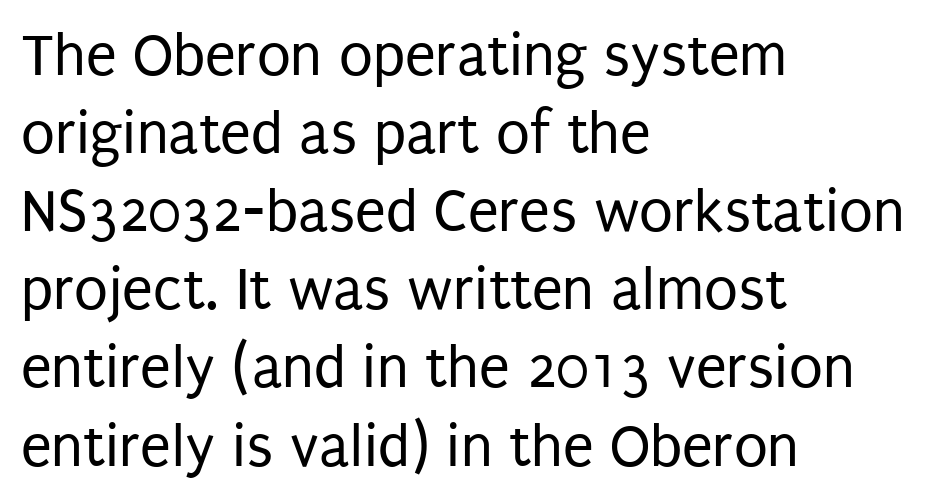
Q: Is the text bold? A: No.
Q: Is the text italic (slanted)? A: No, it is upright.
Q: Is the typeface a serif or a sans-serif typeface? A: Sans-serif.
Q: Is the text underlined? A: No.
Q: How is the paragraph aligned? A: Left-aligned.
Q: Is the spacing between letters normal or unusually wide? A: Normal.
Q: Is the spacing between lines tight, normal or loose? A: Normal.
Q: Width (condensed, normal, or wide)? A: Condensed.
Q: Stroke contrast? A: Low.
Q: x-height? A: Large.
Q: Monospaced? A: No.
